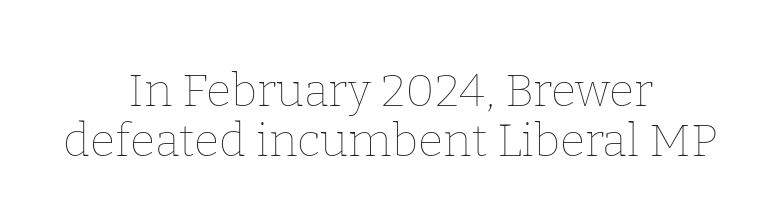
Q: Is the text bold? A: No.
Q: Is the text italic (slanted)? A: No, it is upright.
Q: Is the text underlined? A: No.
Q: How is the paragraph aligned? A: Centered.
Q: Is the spacing between letters normal or unusually wide? A: Normal.
Q: Is the spacing between lines tight, normal or loose? A: Tight.
Q: Width (condensed, normal, or wide)? A: Normal.
Q: Stroke contrast? A: Low.
Q: x-height? A: Medium.
Q: Monospaced? A: No.
